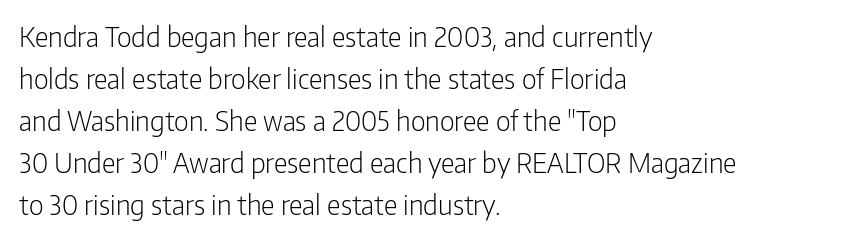
Each new line begins a customary step beneath the previous one. The passage shown is not underscored anywhere. Weight: not bold — regular or lighter. Nope, not italic — everything's standing straight. A classic flush-left, rag-right setting is used for this passage.
